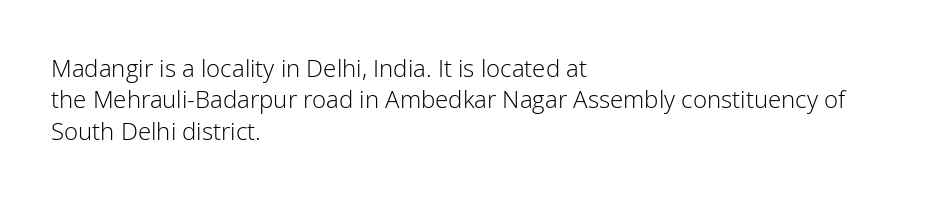
What stands out about the letter spacing? Nothing — it is the standard amount. Unmarked baselines from the first word to the last. The rendering anchors every line to the left-hand side. Regarding leading, the lines here are spaced in the standard way. Compared with a typical body face, this is equally light or lighter still. In terms of posture, this sample is upright.
